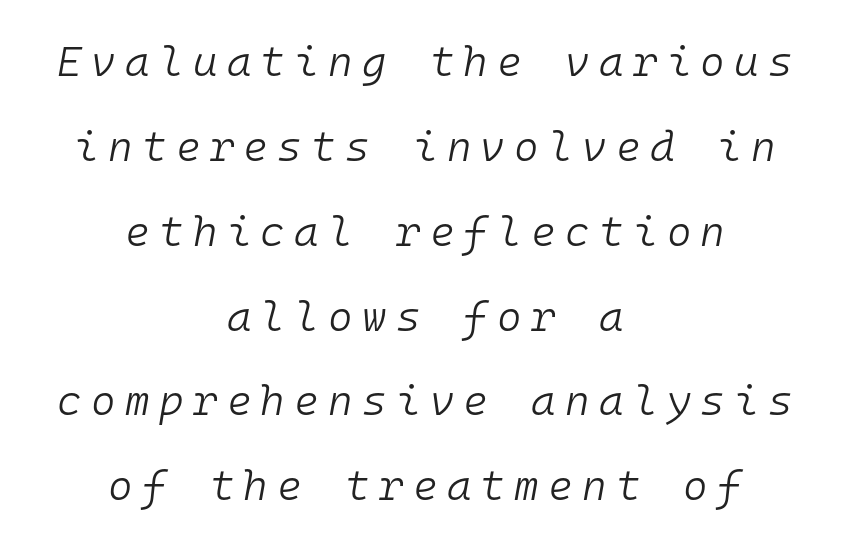
{"italic": "yes", "lean": "right", "slant_degrees": 10, "bold": "no", "weight": "light", "width": "normal", "stroke_contrast": "low", "x_height": "medium", "monospaced": "yes", "underline": "no", "align": "center", "line_spacing": "loose", "line_spacing_ratio": 2.02, "letter_spacing": "wide", "letter_spacing_em": 0.22, "glyph_px": 42}
